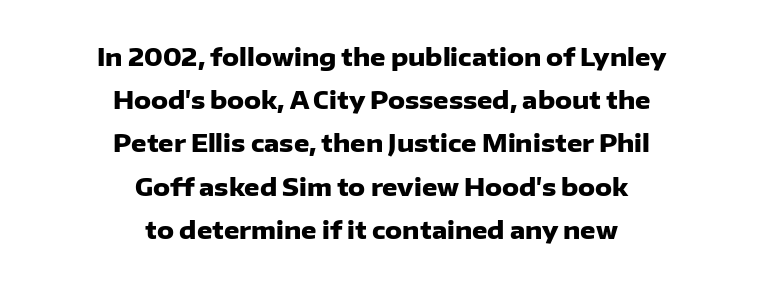
Letters rest on an invisible, unmarked baseline. Leftover space on each line is divided equally before and after the words. Is there any slant? The stems are plumb. The line texture is even and compact thanks to regular tracking. Caption: bold face, heavy strokes.
